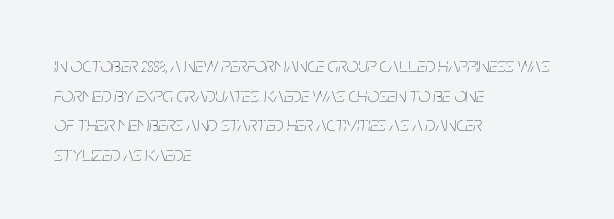
The image shows 21 px text type, italic (leaning right); set left-aligned, normal line spacing (1.41x), normal letter spacing, not underlined.
